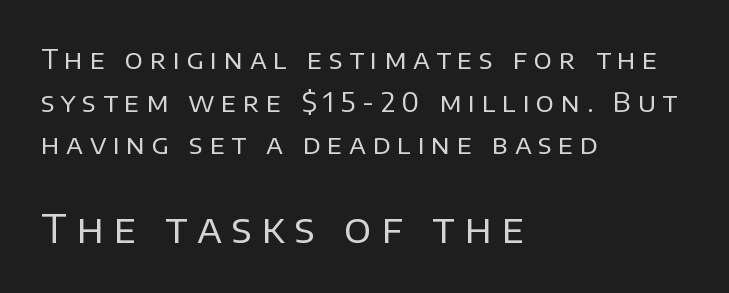
The image shows 40 px regular-weight sans-serif type, upright; set left-aligned, normal line spacing (1.58x), unusually wide letter spacing (+0.24 em), not underlined; the second (bottom) block is 1.48x larger; low stroke contrast and a large x-height.
